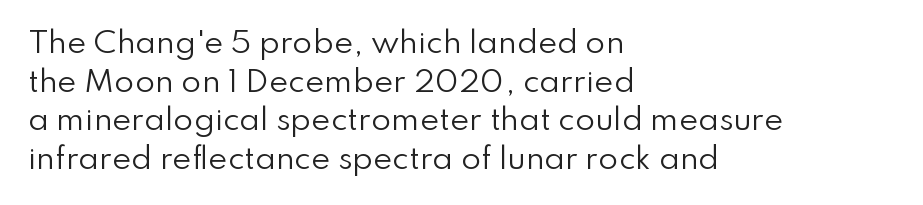
Bold? No — there's no thickening of the strokes. Descenders are the only things crossing below the line. No extra tracking has been applied to these lines. The passage shown is typed in a proportional face where columns would drift. Rows of type keep a routine distance in the vertical direction. Check where the strokes stop: nothing finishes them off — pure sans.
